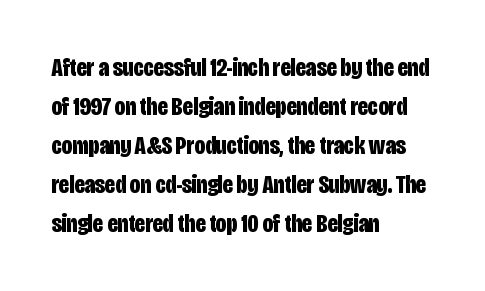
The image shows 26 px bold type, upright; set left-aligned, normal line spacing (1.5x), normal letter spacing, not underlined.
